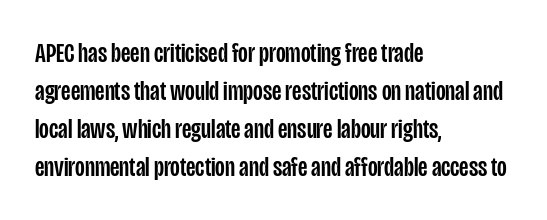
{"serif": "no", "italic": "no", "width": "condensed", "stroke_contrast": "low", "x_height": "large", "monospaced": "no", "underline": "no", "align": "left", "line_spacing": "normal", "line_spacing_ratio": 1.36, "letter_spacing": "normal", "letter_spacing_em": 0.0, "glyph_px": 28}
